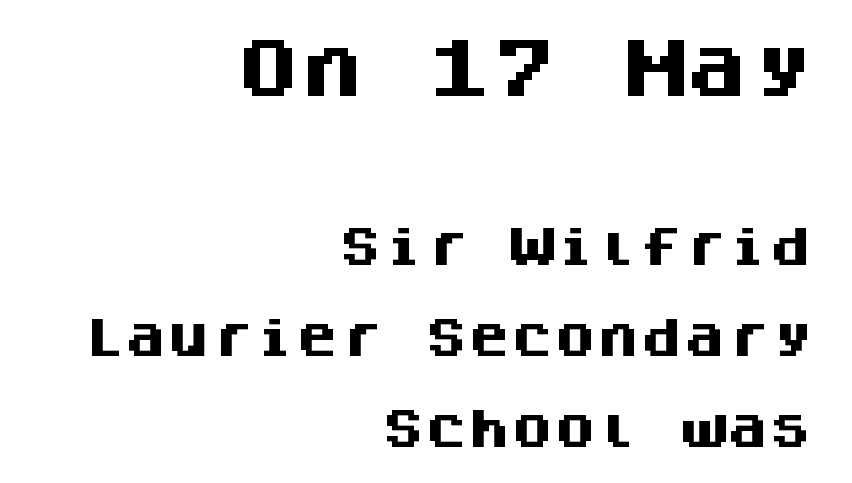
Airy leading. Honestly, the letter spacing is just normal — you wouldn't notice it. Is there any slant? The stems are plumb. Large over small — that's the arrangement of the two blocks here.
